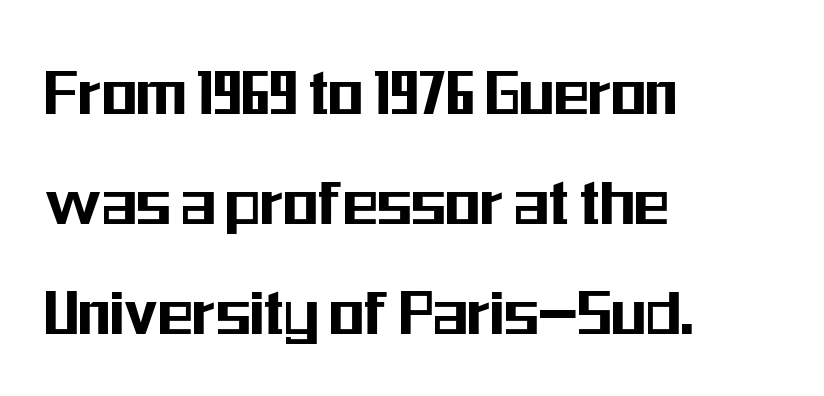
The image shows 72 px condensed sans-serif type, upright; set left-aligned, normal line spacing (1.53x), normal letter spacing, not underlined; medium stroke contrast and a medium x-height.
